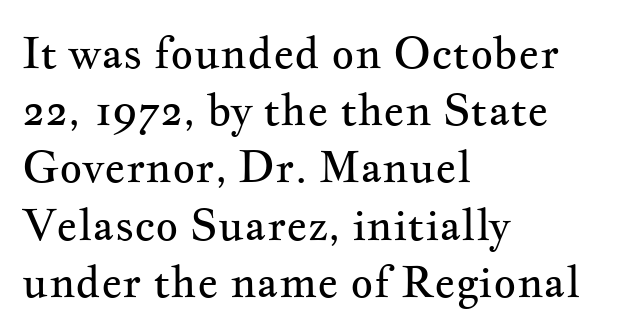
The image shows 44 px regular-weight, wide serif type, upright; set left-aligned, normal line spacing (1.3x), normal letter spacing, not underlined; medium stroke contrast and a small x-height.
